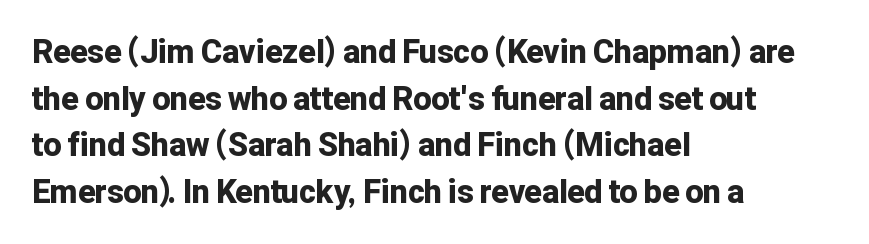
This block has exactly the height ordinary leading produces. Is the block centered? No — it sits flush against the left margin. I'd describe the lettering as bold — thick and assertive. The zone under the glyphs is completely vacant. The letters carry no serifs — their stems end cleanly without finishing strokes. Here the glyphs are tracked normally, forming tight word shapes.
